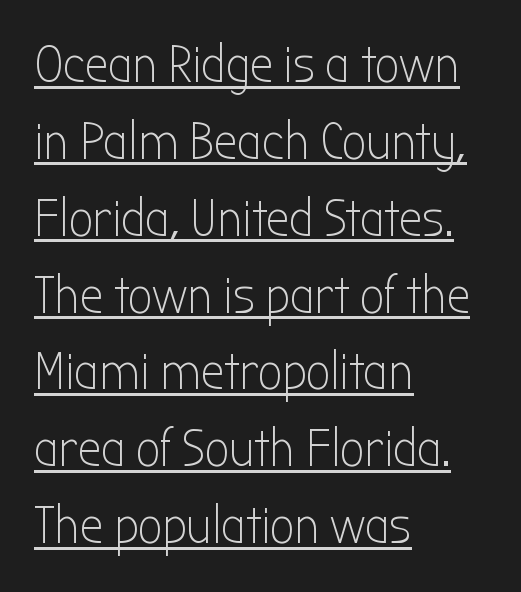
{"serif": "no", "italic": "no", "bold": "no", "weight": "light", "width": "condensed", "stroke_contrast": "low", "x_height": "medium", "monospaced": "no", "underline": "yes", "align": "left", "line_spacing": "normal", "line_spacing_ratio": 1.45, "letter_spacing": "normal", "letter_spacing_em": 0.0, "glyph_px": 53}
